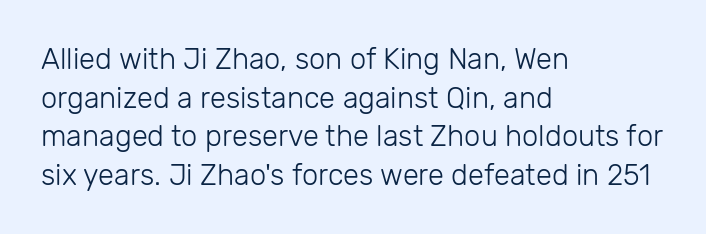
Q: Is the text bold? A: No.
Q: Is the text italic (slanted)? A: No, it is upright.
Q: Is the typeface a serif or a sans-serif typeface? A: Sans-serif.
Q: Is the text underlined? A: No.
Q: How is the paragraph aligned? A: Left-aligned.
Q: Is the spacing between letters normal or unusually wide? A: Normal.
Q: Is the spacing between lines tight, normal or loose? A: Normal.
Q: Width (condensed, normal, or wide)? A: Normal.
Q: Stroke contrast? A: Low.
Q: x-height? A: Medium.
Q: Monospaced? A: No.
